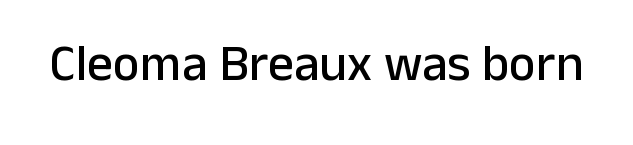
Q: Is the text italic (slanted)? A: No, it is upright.
Q: Is the typeface a serif or a sans-serif typeface? A: Sans-serif.
Q: Is the text underlined? A: No.
Q: Is the spacing between letters normal or unusually wide? A: Normal.
Q: Width (condensed, normal, or wide)? A: Normal.
Q: Stroke contrast? A: Low.
Q: x-height? A: Medium.
Q: Monospaced? A: No.
